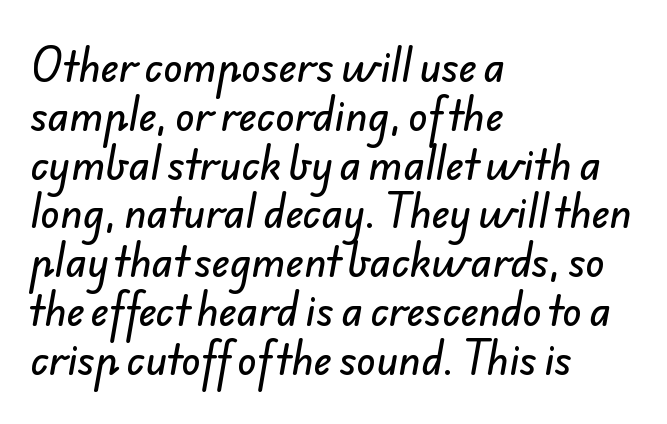
Here the designer chose a conventional face with non-uniform glyph widths. Letters rest on an invisible, unmarked baseline. The rag falls on the right side of this text block. Observe the ordinary spacing: letters are neighbours, not strangers. This is sans-serif lettering, the kind often seen on screens and signage.
